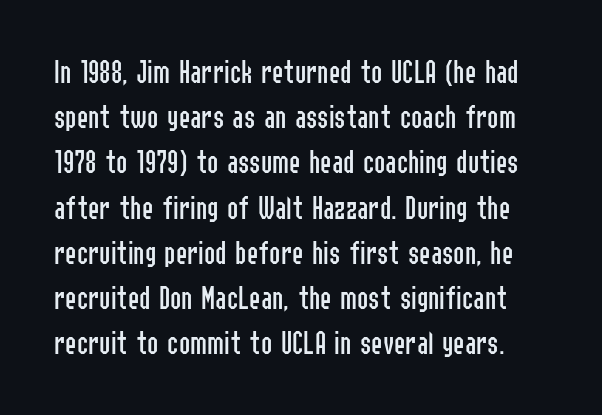
In terms of letterspacing, this is plain default setting. Proportional: the letters do not fall into vertical columns. These lines sit exactly where default settings would place them. Font category for this specimen: sans-serif.
